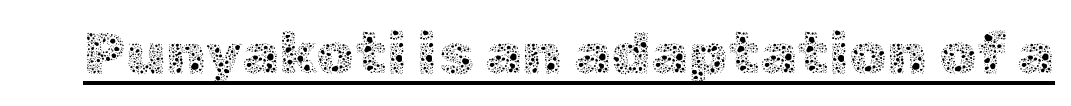
Q: Is the text bold? A: No.
Q: Is the text italic (slanted)? A: No, it is upright.
Q: Is the text underlined? A: Yes.
Q: Is the spacing between letters normal or unusually wide? A: Normal.
Q: Width (condensed, normal, or wide)? A: Normal.
Q: x-height? A: Medium.
Q: Monospaced? A: No.
